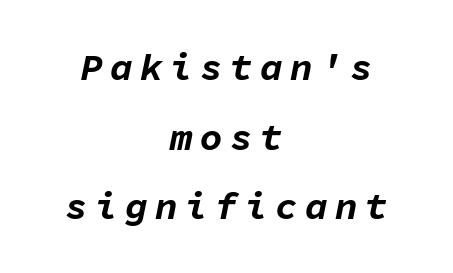
The image shows 38 px bold type, italic (leaning right), monospaced; set centered, line spacing 1.83x, not underlined; low stroke contrast and a medium x-height.
